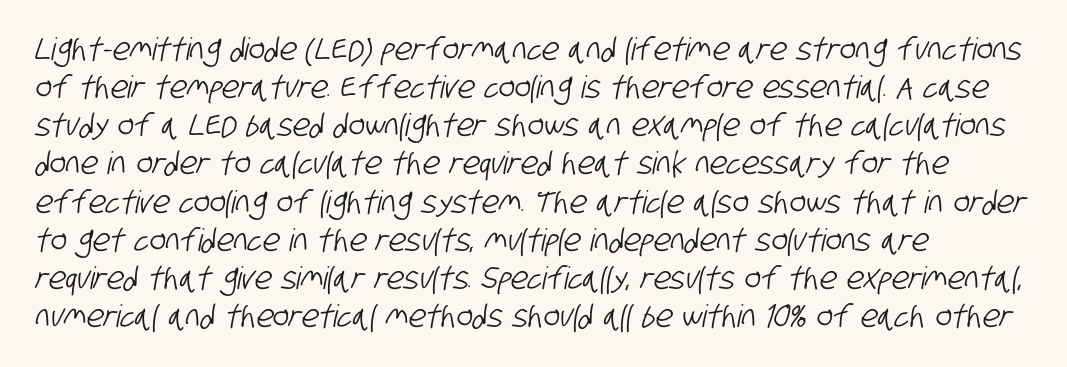
{"serif": "no", "width": "condensed", "stroke_contrast": "low", "x_height": "large", "monospaced": "no", "underline": "no", "align": "left", "line_spacing_ratio": 1.23, "letter_spacing": "normal", "letter_spacing_em": 0.0, "glyph_px": 31}
